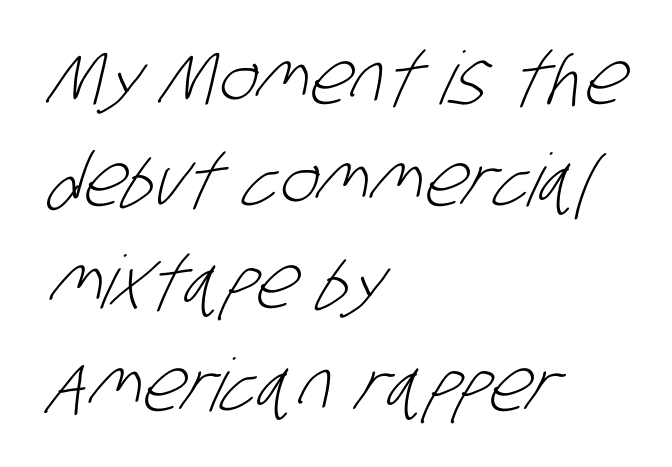
{"serif": "no", "bold": "no", "weight": "light", "width": "condensed", "stroke_contrast": "low", "x_height": "large", "monospaced": "no", "underline": "no", "align": "left", "line_spacing": "normal", "line_spacing_ratio": 1.4, "letter_spacing": "normal", "letter_spacing_em": 0.0, "glyph_px": 73}
